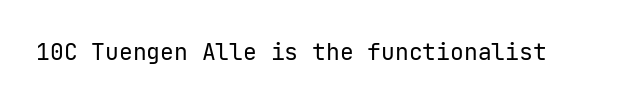
{"italic": "no", "bold": "no", "underline": "no", "letter_spacing": "normal", "letter_spacing_em": 0.0, "glyph_px": 23}
